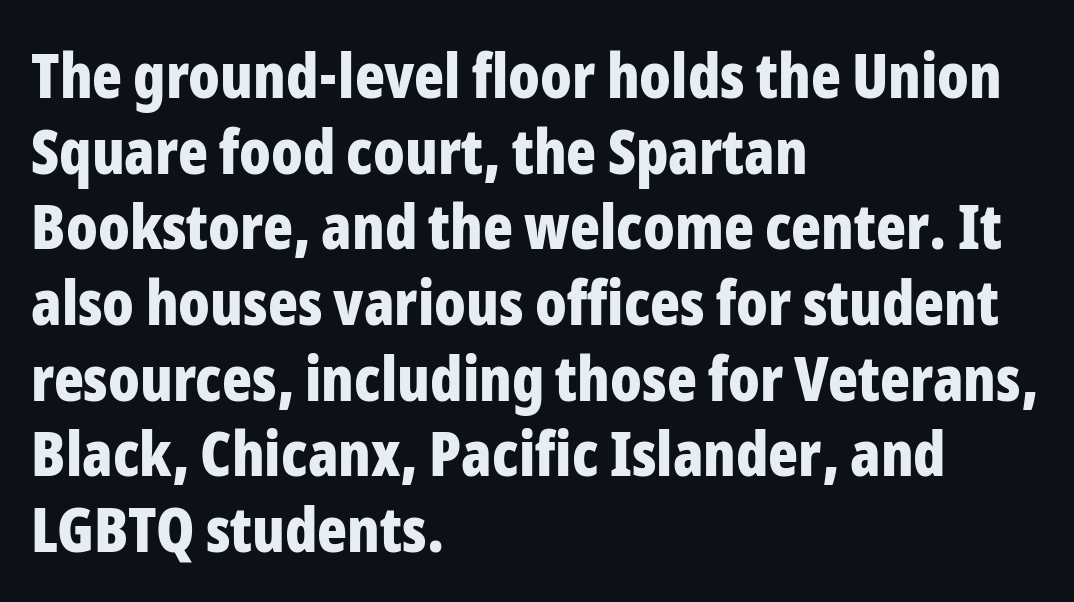
Q: Is the text bold? A: Yes.
Q: Is the text italic (slanted)? A: No, it is upright.
Q: Is the typeface a serif or a sans-serif typeface? A: Sans-serif.
Q: Is the text underlined? A: No.
Q: How is the paragraph aligned? A: Left-aligned.
Q: Is the spacing between letters normal or unusually wide? A: Normal.
Q: Width (condensed, normal, or wide)? A: Condensed.
Q: Stroke contrast? A: Low.
Q: x-height? A: Medium.
Q: Monospaced? A: No.
